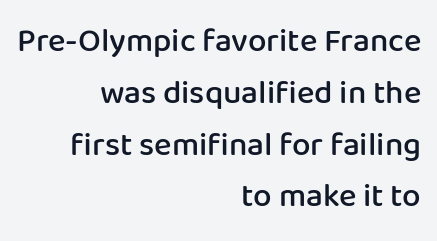
The image shows 33 px semibold sans-serif type, upright; set right-aligned, normal line spacing (1.57x), normal letter spacing, not underlined; low stroke contrast and a medium x-height.
